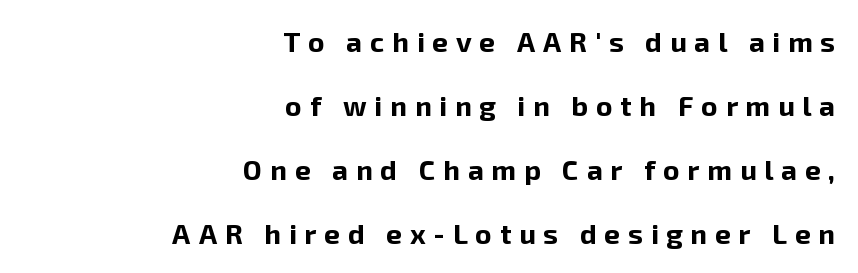
Strong, thick strokes mark this as bold type. The line-height multiplier appears high, well above default. The letters carry no serifs — their stems end cleanly without finishing strokes. Right-aligned paragraph, ragged on the left.
